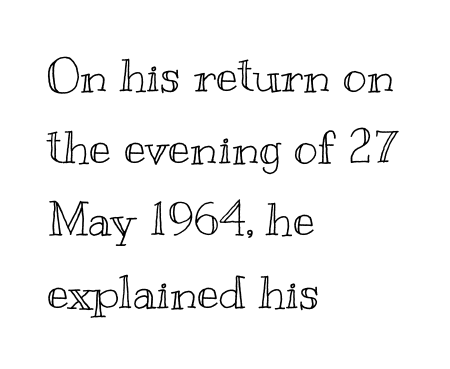
Q: Is the text italic (slanted)? A: No, it is upright.
Q: Is the text underlined? A: No.
Q: How is the paragraph aligned? A: Left-aligned.
Q: Is the spacing between letters normal or unusually wide? A: Normal.
Q: Is the spacing between lines tight, normal or loose? A: Normal.
Q: Width (condensed, normal, or wide)? A: Wide.
Q: x-height? A: Small.
Q: Monospaced? A: No.
